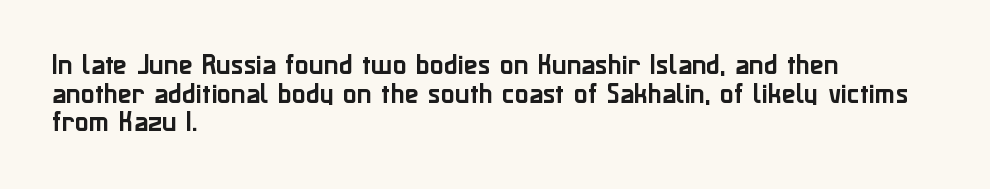
Each line starts at the same left margin while the right side varies. This sample uses plain, unmodified letter spacing. Only glyphs here, with clear space below each row. The letters stand upright; this is a roman face.
